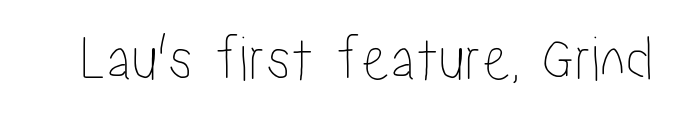
Descender tails drop into unmarked territory. The rendering uses natural spacing where letterforms have individual widths. It's the straight-up-and-down kind of type. Short note: letters normally spaced.
